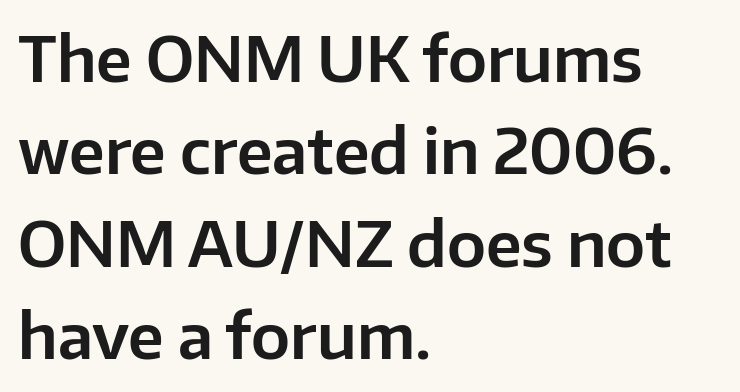
Q: Is the text italic (slanted)? A: No, it is upright.
Q: Is the typeface a serif or a sans-serif typeface? A: Sans-serif.
Q: Is the text underlined? A: No.
Q: How is the paragraph aligned? A: Left-aligned.
Q: Is the spacing between letters normal or unusually wide? A: Normal.
Q: Is the spacing between lines tight, normal or loose? A: Normal.
Q: Width (condensed, normal, or wide)? A: Normal.
Q: Stroke contrast? A: Low.
Q: x-height? A: Medium.
Q: Monospaced? A: No.
